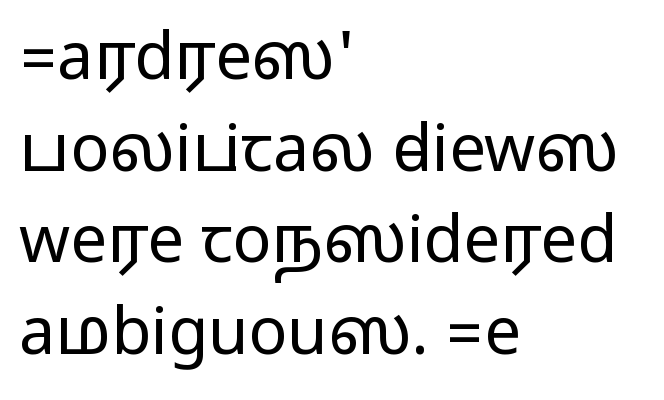
Q: Is the text italic (slanted)? A: No, it is upright.
Q: Is the typeface a serif or a sans-serif typeface? A: Sans-serif.
Q: Is the text underlined? A: No.
Q: How is the paragraph aligned? A: Left-aligned.
Q: Is the spacing between letters normal or unusually wide? A: Normal.
Q: Is the spacing between lines tight, normal or loose? A: Normal.
Q: Width (condensed, normal, or wide)? A: Wide.
Q: Stroke contrast? A: Medium.
Q: Monospaced? A: No.
